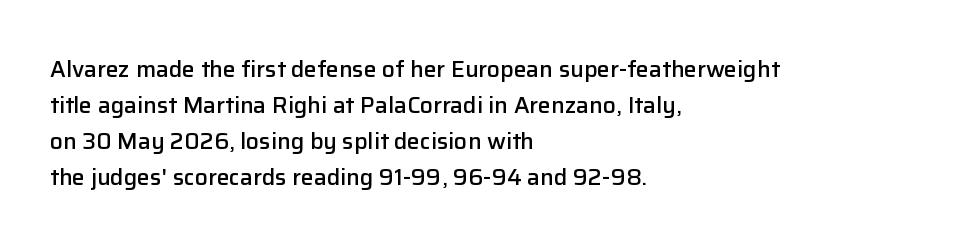
Q: Is the text bold? A: Semi-bold.
Q: Is the text italic (slanted)? A: No, it is upright.
Q: Is the text underlined? A: No.
Q: How is the paragraph aligned? A: Left-aligned.
Q: Is the spacing between letters normal or unusually wide? A: Normal.
Q: Is the spacing between lines tight, normal or loose? A: Normal.
